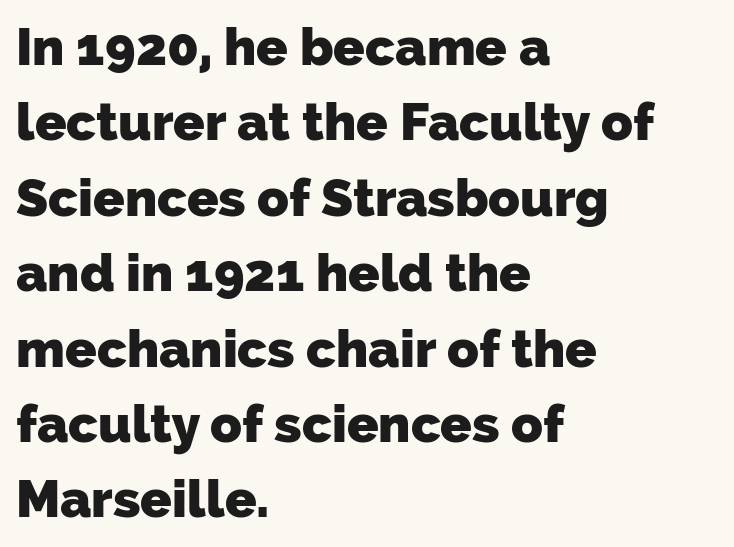
The image shows 52 px heavy sans-serif type; set left-aligned, normal line spacing (1.45x), normal letter spacing, not underlined; low stroke contrast and a medium x-height.
